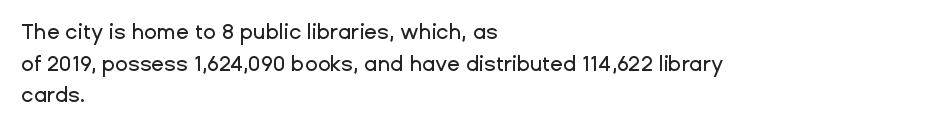
Q: Is the text italic (slanted)? A: No, it is upright.
Q: Is the text underlined? A: No.
Q: How is the paragraph aligned? A: Left-aligned.
Q: Is the spacing between letters normal or unusually wide? A: Normal.
Q: Is the spacing between lines tight, normal or loose? A: Normal.
